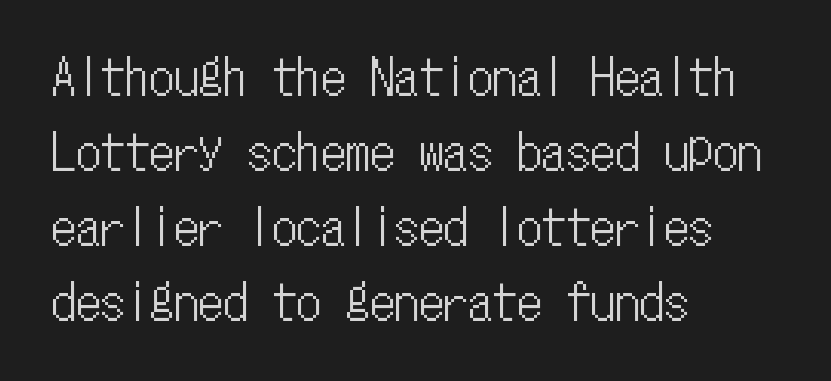
{"italic": "no", "width": "condensed", "stroke_contrast": "low", "x_height": "medium", "monospaced": "yes", "underline": "no", "align": "left", "line_spacing": "normal", "line_spacing_ratio": 1.53, "letter_spacing": "normal", "letter_spacing_em": 0.0, "glyph_px": 49}
